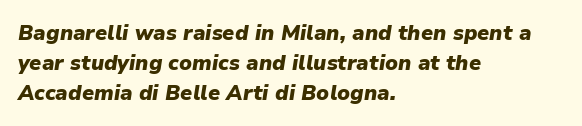
Q: Is the text bold? A: Yes.
Q: Is the text italic (slanted)? A: Yes, it leans right by about 9 degrees.
Q: Is the text underlined? A: No.
Q: How is the paragraph aligned? A: Left-aligned.
Q: Is the spacing between letters normal or unusually wide? A: Normal.
Q: Is the spacing between lines tight, normal or loose? A: Normal.
